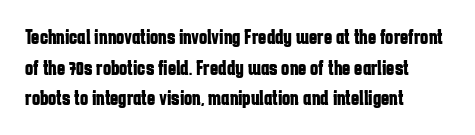
The image shows 22 px bold type, upright; set left-aligned, normal line spacing (1.39x), normal letter spacing, not underlined.
